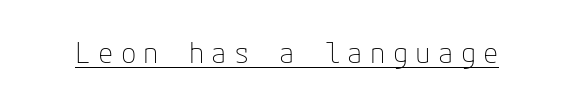
Q: Is the text bold? A: No.
Q: Is the text italic (slanted)? A: No, it is upright.
Q: Is the typeface a serif or a sans-serif typeface? A: Sans-serif.
Q: Is the text underlined? A: Yes.
Q: Is the spacing between letters normal or unusually wide? A: Unusually wide.
Q: Width (condensed, normal, or wide)? A: Normal.
Q: Stroke contrast? A: Low.
Q: x-height? A: Medium.
